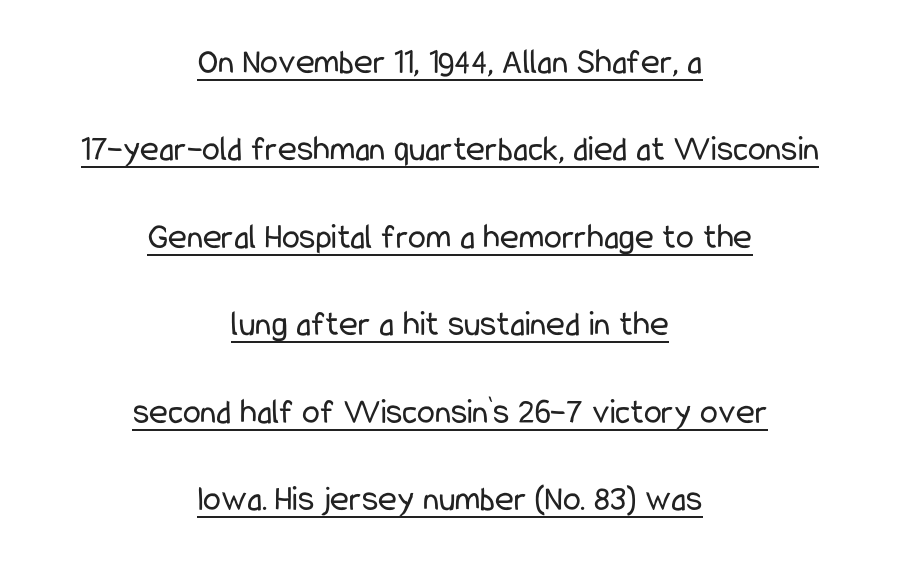
The image shows 36 px regular-weight, condensed sans-serif type, upright; set centered, loose line spacing (2.43x), normal letter spacing, underlined; low stroke contrast and a medium x-height.
